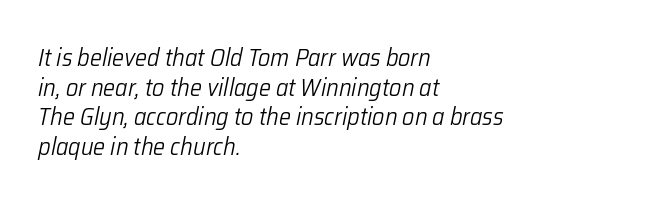
Q: Is the text bold? A: No.
Q: Is the text italic (slanted)? A: Yes, it leans right by about 12 degrees.
Q: Is the text underlined? A: No.
Q: How is the paragraph aligned? A: Left-aligned.
Q: Is the spacing between letters normal or unusually wide? A: Normal.
